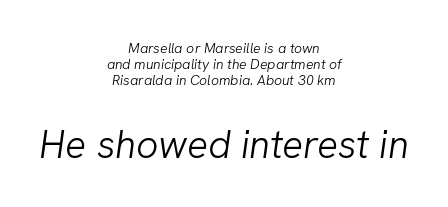
Q: Is the text bold? A: No.
Q: Is the text italic (slanted)? A: Yes, it leans right by about 8 degrees.
Q: Is the text underlined? A: No.
Q: How is the paragraph aligned? A: Centered.
Q: Is the spacing between letters normal or unusually wide? A: Normal.
Q: Which block of text is set in a larger size, the first (top) or the second (bottom)? A: The second (bottom) one.
Q: Width (condensed, normal, or wide)? A: Normal.
Q: Stroke contrast? A: Low.
Q: x-height? A: Medium.
Q: Monospaced? A: No.
